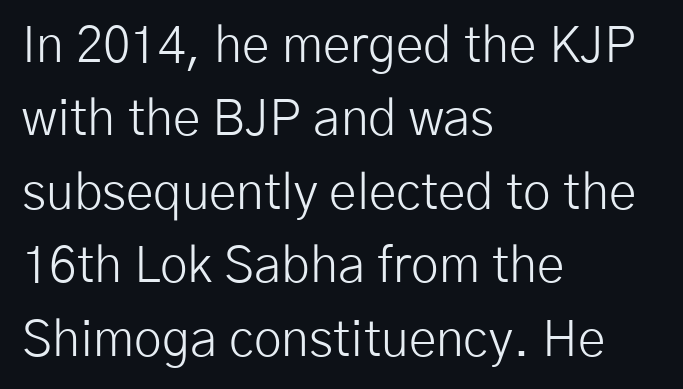
Serif or sans? Sans — the stroke terminals are bare. Letter spacing: default. You could not count columns in this text — the font is proportionally spaced. What's the leading like? Ordinary, nothing unusual.
